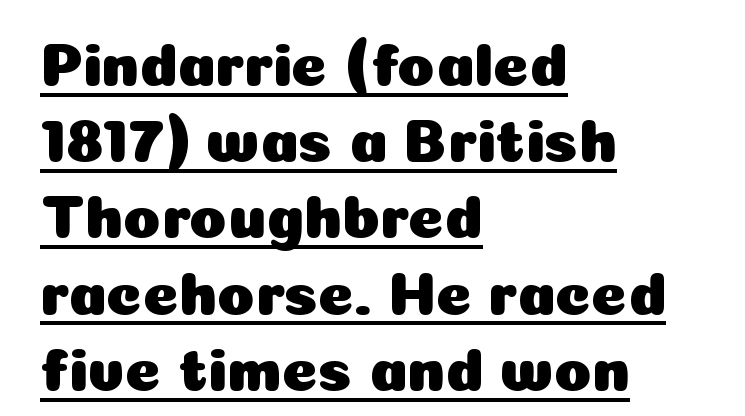
The image shows 61 px sans-serif type, upright; set left-aligned, normal line spacing (1.25x), normal letter spacing, underlined; low stroke contrast and a medium x-height.
